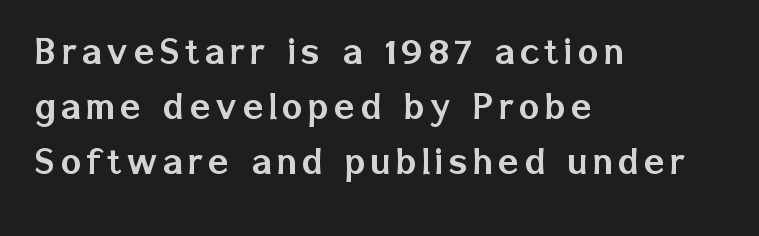
Character widths vary here, with narrow letters taking less room than wide ones. No italicization has been applied; the sample stays upright. A classic flush-left, rag-right setting is used for this passage. Line spacing here is normal.
